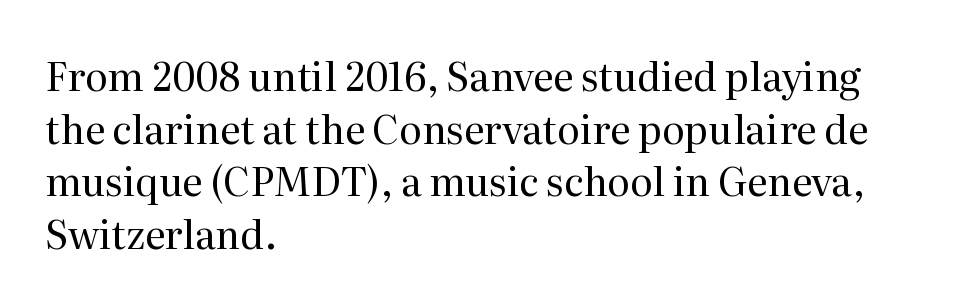
Q: Is the text bold? A: No.
Q: Is the text italic (slanted)? A: No, it is upright.
Q: Is the typeface a serif or a sans-serif typeface? A: Serif.
Q: Is the text underlined? A: No.
Q: How is the paragraph aligned? A: Left-aligned.
Q: Is the spacing between letters normal or unusually wide? A: Normal.
Q: Is the spacing between lines tight, normal or loose? A: Normal.
Q: Width (condensed, normal, or wide)? A: Normal.
Q: Stroke contrast? A: Medium.
Q: x-height? A: Medium.
Q: Monospaced? A: No.
